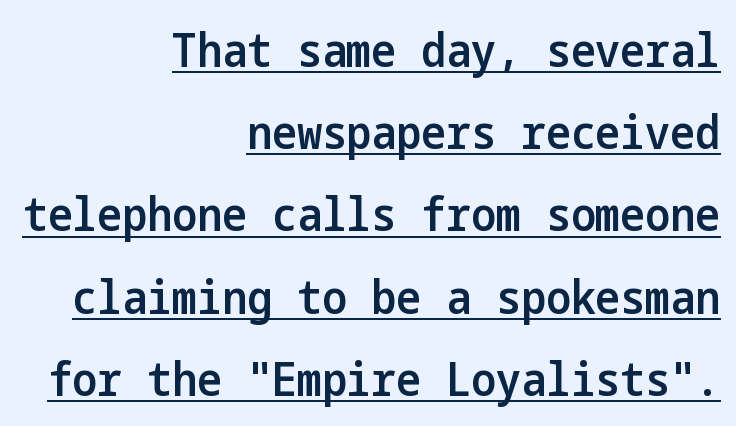
{"serif": "no", "italic": "no", "bold": "semi", "weight": "semibold", "width": "condensed", "stroke_contrast": "low", "x_height": "medium", "underline": "yes", "align": "right", "line_spacing_ratio": 1.75, "letter_spacing": "normal", "letter_spacing_em": 0.0, "glyph_px": 47}
